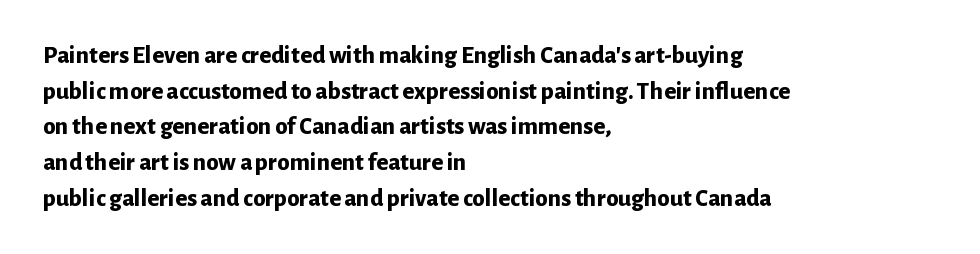
The image shows 25 px bold type, upright; set left-aligned, normal line spacing (1.43x), normal letter spacing, not underlined.
